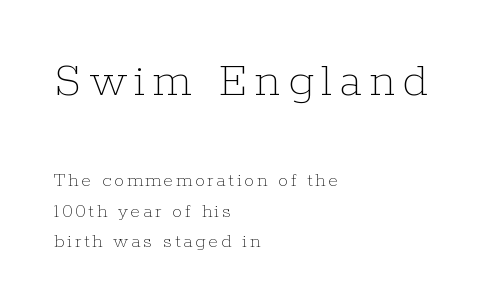
The image shows 50 px thin type, upright; set left-aligned, normal line spacing (1.51x), not underlined; the first (top) block is 2.5x larger; low stroke contrast and a medium x-height.
